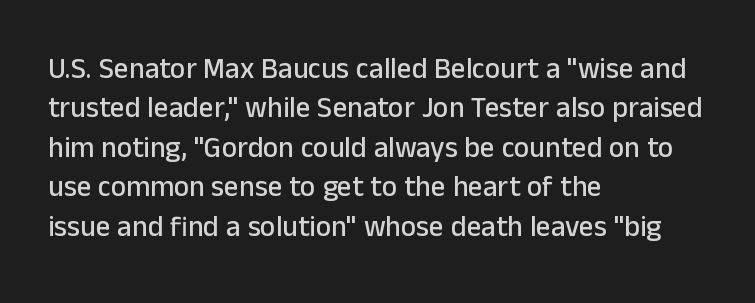
Visually the block forms a straight wall on the left and a jagged coastline on the right. How are the letters spaced? Ordinarily, with no added tracking. The font family rendered here belongs to the sans-serif group. Upright lettering throughout. Underlining? Definitely not there. Compared with typical paragraphs, the rows here are spaced about the same.
